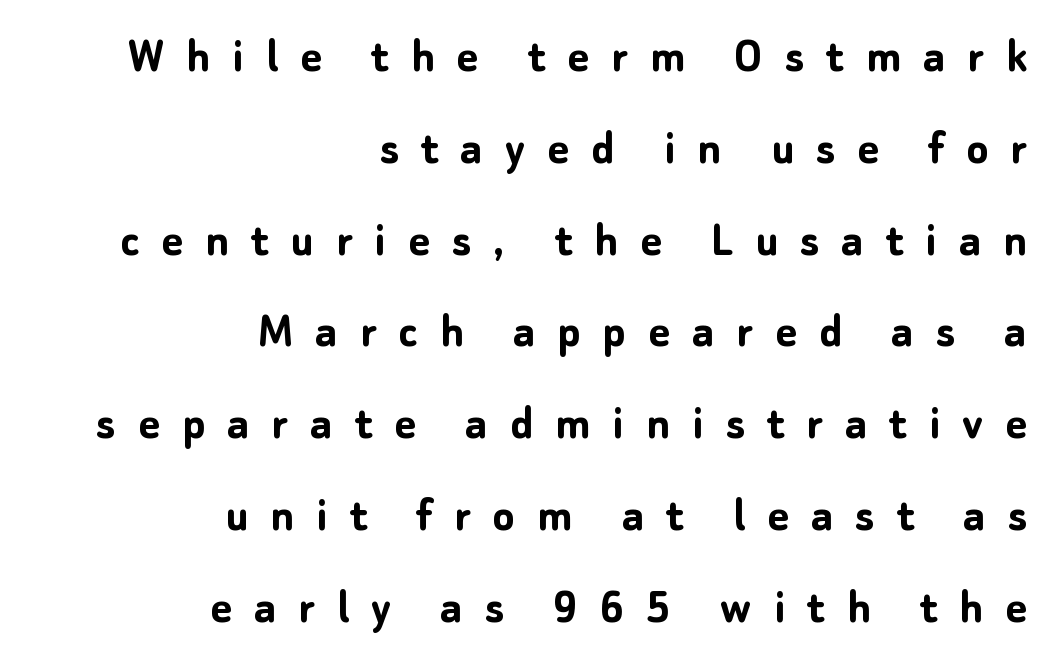
There is plenty of visible air inserted between adjacent glyphs. Think of a printed novel: that variable character pitch is what you see here. In CSS terms this would be text-align: right. Serif or sans? Sans — the stroke terminals are bare. Only glyphs here, with clear space below each row. The lettering holds an erect, upright posture throughout.
